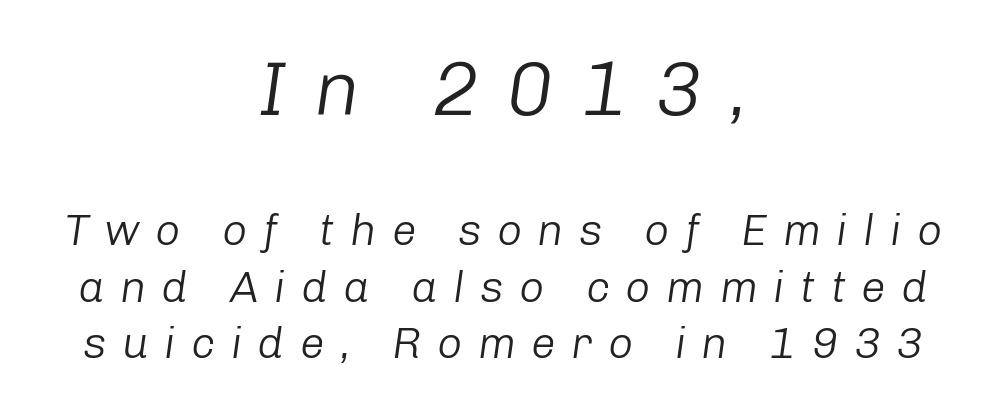
Q: Is the text bold? A: No.
Q: Is the text italic (slanted)? A: Yes, it leans right by about 8 degrees.
Q: Is the text underlined? A: No.
Q: How is the paragraph aligned? A: Centered.
Q: Is the spacing between letters normal or unusually wide? A: Unusually wide.
Q: Is the spacing between lines tight, normal or loose? A: Normal.
Q: Which block of text is set in a larger size, the first (top) or the second (bottom)? A: The first (top) one.
Q: Width (condensed, normal, or wide)? A: Normal.
Q: Stroke contrast? A: Low.
Q: x-height? A: Medium.
Q: Monospaced? A: No.
